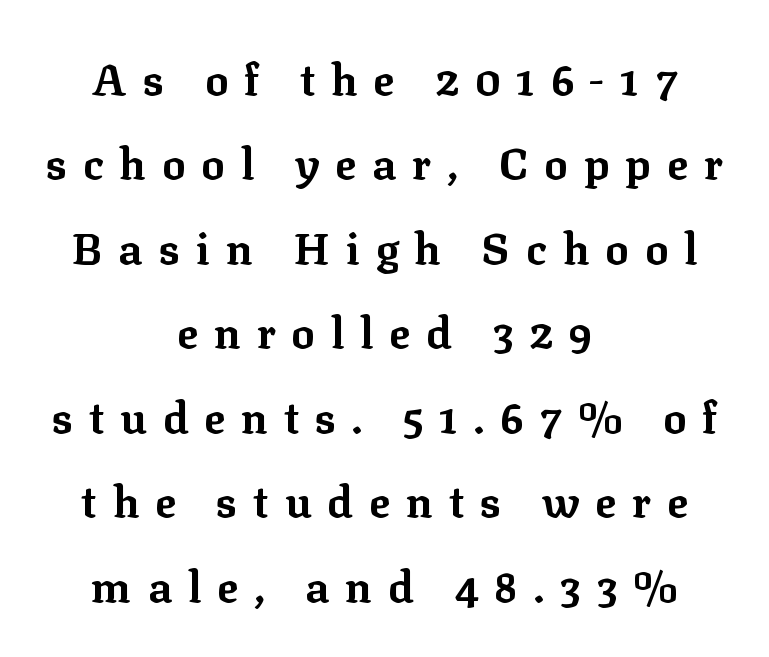
{"serif": "yes", "italic": "no", "bold": "yes", "weight": "bold", "width": "normal", "stroke_contrast": "low", "x_height": "medium", "monospaced": "no", "underline": "no", "align": "center", "line_spacing": "loose", "line_spacing_ratio": 1.92, "letter_spacing": "wide", "letter_spacing_em": 0.36, "glyph_px": 44}
